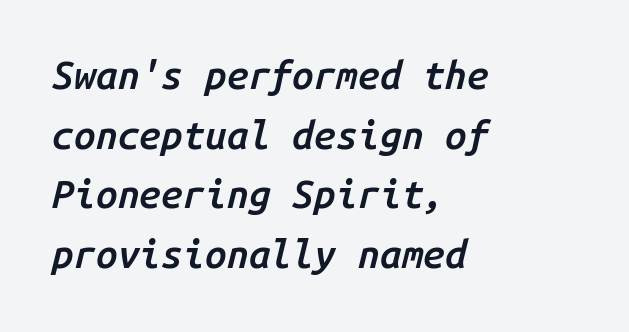
{"italic": "yes", "lean": "right", "slant_degrees": 14, "bold": "semi", "weight": "semibold", "width": "normal", "stroke_contrast": "low", "x_height": "medium", "monospaced": "yes", "underline": "no", "align": "left", "line_spacing": "normal", "line_spacing_ratio": 1.53, "letter_spacing": "normal", "letter_spacing_em": 0.0, "glyph_px": 39}
